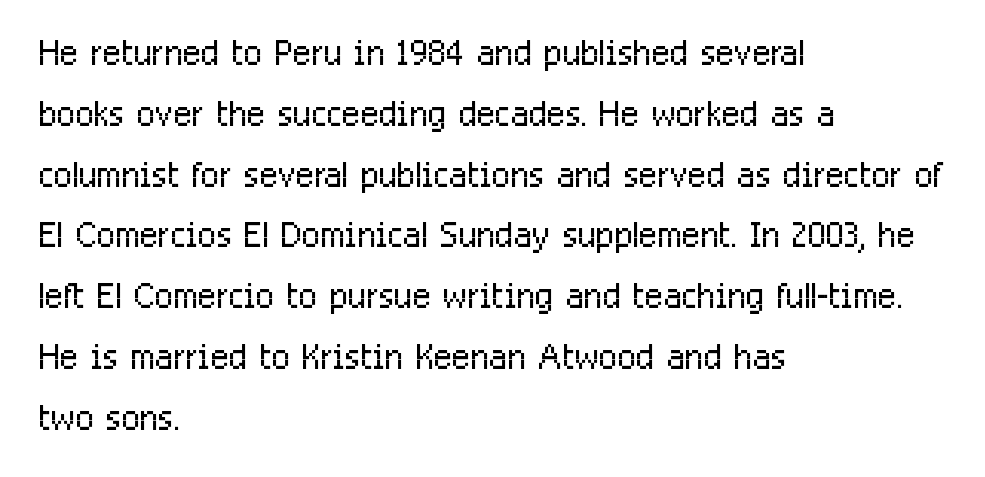
The image shows 49 px light, condensed sans-serif type, upright; set left-aligned, line spacing 1.24x, normal letter spacing, not underlined; low stroke contrast and a medium x-height.
